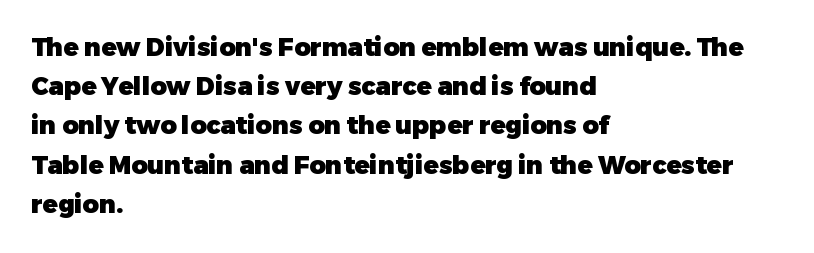
Q: Is the text bold? A: Yes.
Q: Is the text italic (slanted)? A: No, it is upright.
Q: Is the text underlined? A: No.
Q: How is the paragraph aligned? A: Left-aligned.
Q: Is the spacing between letters normal or unusually wide? A: Normal.
Q: Is the spacing between lines tight, normal or loose? A: Normal.
